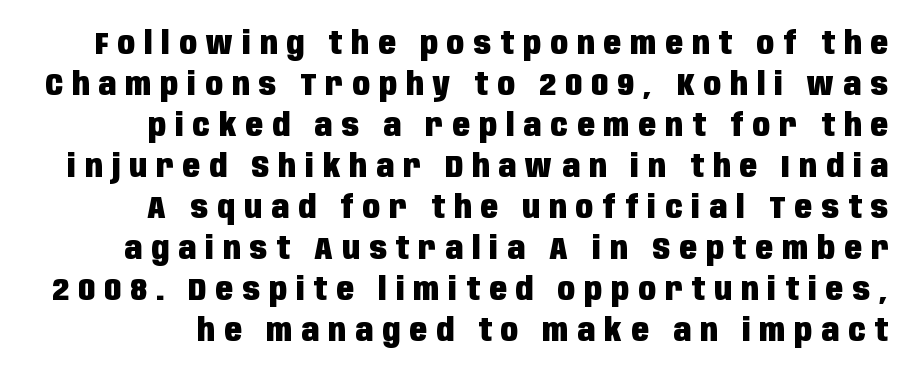
{"serif": "no", "italic": "no", "bold": "yes", "weight": "heavy", "width": "condensed", "stroke_contrast": "low", "x_height": "large", "monospaced": "no", "underline": "no", "line_spacing": "normal", "line_spacing_ratio": 1.28, "letter_spacing": "wide", "letter_spacing_em": 0.29, "glyph_px": 32}
